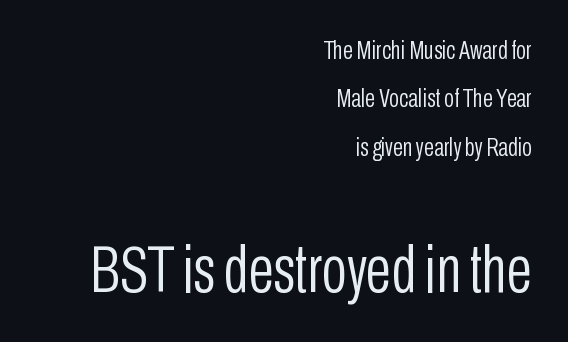
{"serif": "no", "italic": "no", "bold": "no", "weight": "light", "width": "condensed", "stroke_contrast": "low", "x_height": "medium", "monospaced": "no", "underline": "no", "align": "right", "line_spacing_ratio": 1.86, "letter_spacing": "normal", "letter_spacing_em": 0.0, "larger_block": "second", "size_ratio": 2.54, "glyph_px": 66}
